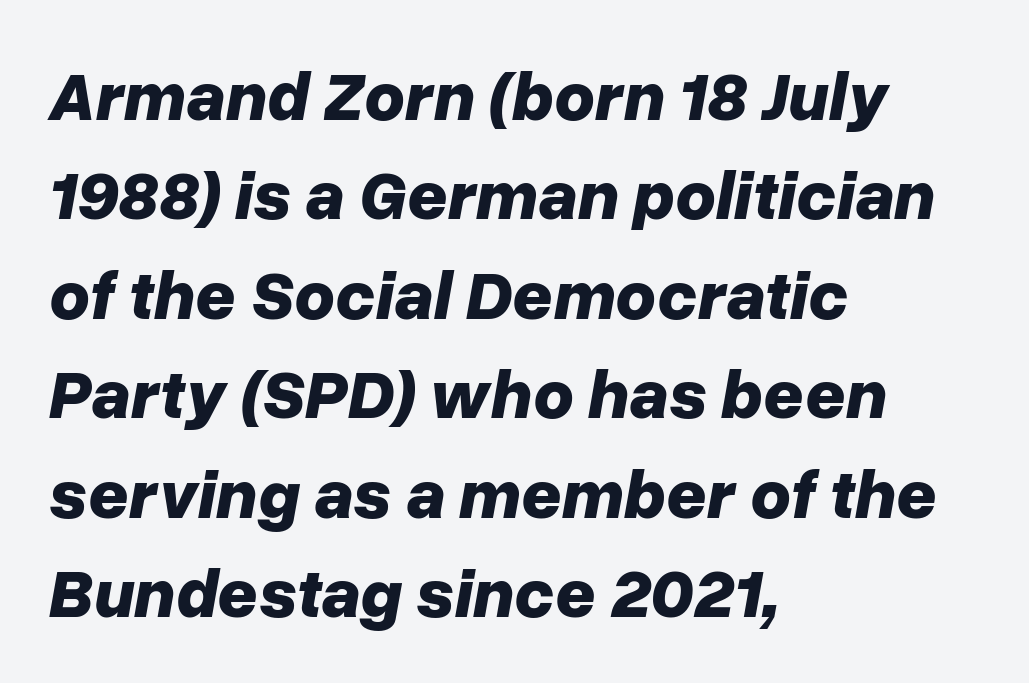
Varying glyph widths throughout — classic text-font behaviour. Baseline-to-baseline distance is the conventional proportion of letter height. Posture: slanted. Which margin do the lines hug? The left one — the right edge is uneven.
